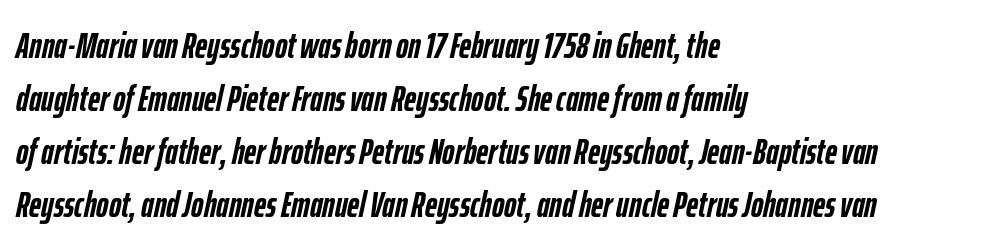
The image shows 37 px semibold, condensed type, italic (leaning right); set left-aligned, normal line spacing (1.43x), normal letter spacing, not underlined; low stroke contrast and a medium x-height.
